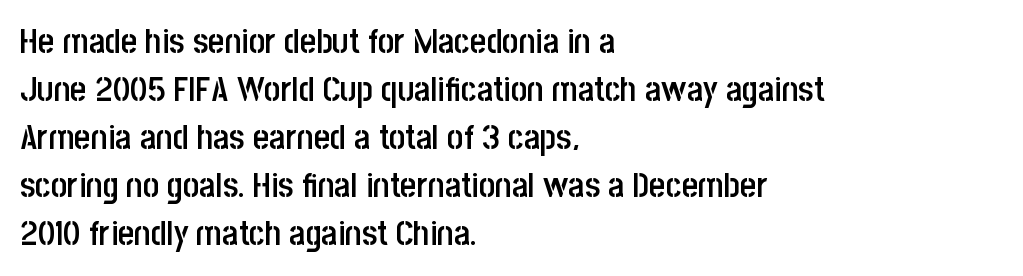
{"serif": "no", "italic": "no", "bold": "semi", "weight": "semibold", "width": "condensed", "stroke_contrast": "low", "x_height": "large", "monospaced": "no", "underline": "no", "align": "left", "line_spacing": "normal", "line_spacing_ratio": 1.37, "letter_spacing": "normal", "letter_spacing_em": 0.0, "glyph_px": 35}
